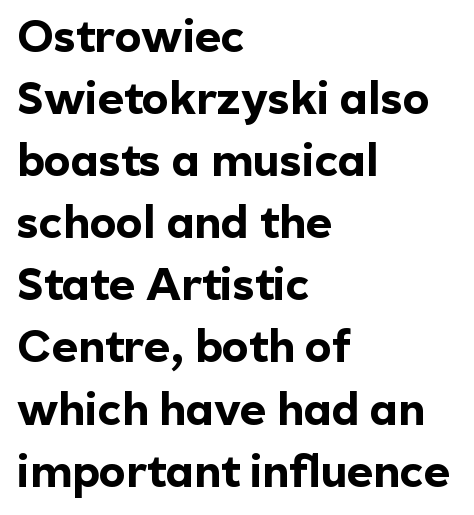
Anything drawn beneath the words? Only blank space. Caption: bold face, heavy strokes. Proportional: the letters do not fall into vertical columns. The line-height multiplier appears to be the usual default. The font's upright variant was chosen for this text.
